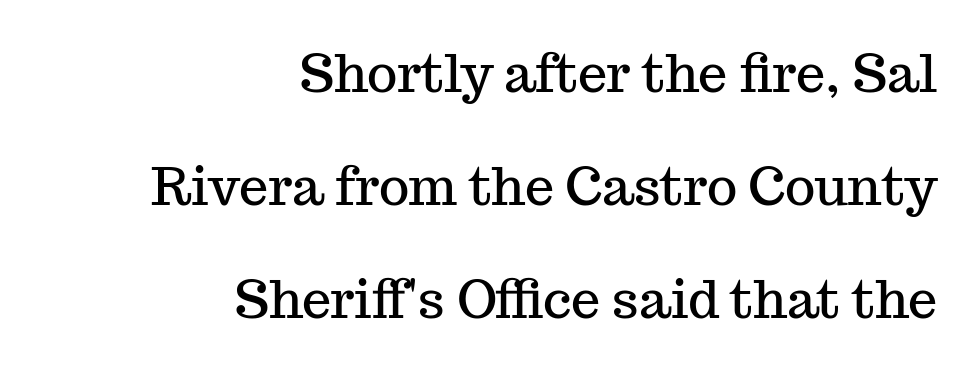
The image shows 52 px serif type, upright; set right-aligned, loose line spacing (2.17x), normal letter spacing, not underlined; medium stroke contrast and a medium x-height.
